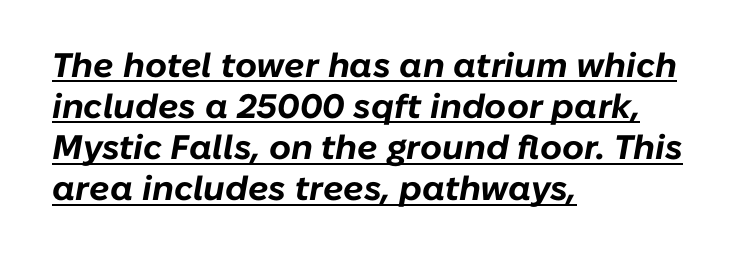
{"italic": "yes", "lean": "right", "slant_degrees": 10, "bold": "yes", "weight": "bold", "width": "normal", "stroke_contrast": "low", "x_height": "medium", "monospaced": "no", "underline": "yes", "align": "left", "line_spacing_ratio": 1.21, "letter_spacing": "normal", "letter_spacing_em": 0.0, "glyph_px": 34}
